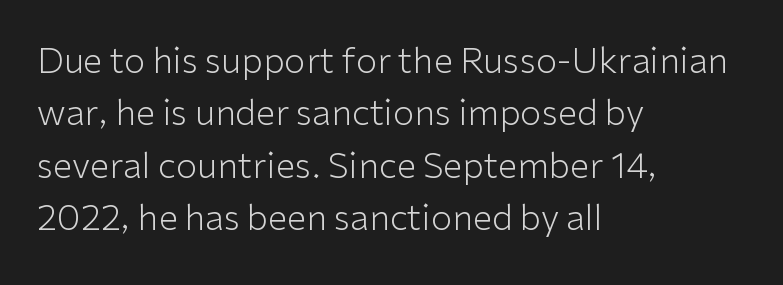
This reads as an unemphasized weight, regular at the heaviest. Do the letters lean? They stand straight. This rendering uses left alignment, leaving the right contour irregular. Caption: standard tracking, unaltered. The space between consecutive lines is moderate.
